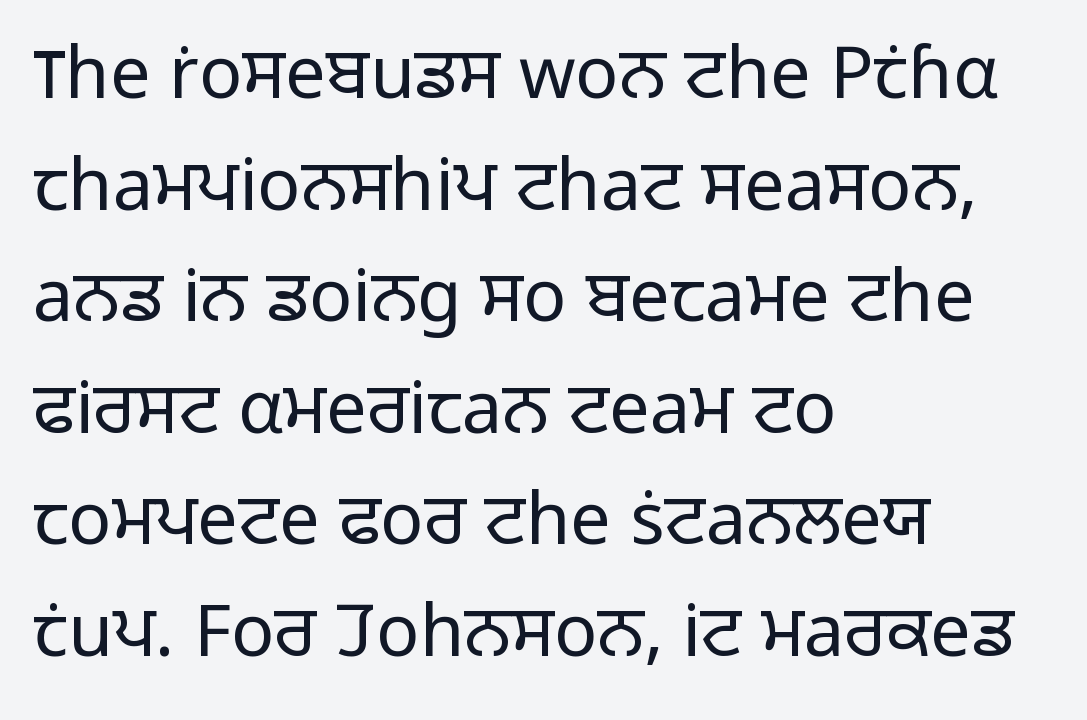
Q: Is the text bold? A: No.
Q: Is the text italic (slanted)? A: No, it is upright.
Q: Is the typeface a serif or a sans-serif typeface? A: Sans-serif.
Q: Is the text underlined? A: No.
Q: How is the paragraph aligned? A: Left-aligned.
Q: Is the spacing between letters normal or unusually wide? A: Normal.
Q: Is the spacing between lines tight, normal or loose? A: Normal.
Q: Width (condensed, normal, or wide)? A: Normal.
Q: Stroke contrast? A: Low.
Q: x-height? A: Medium.
Q: Monospaced? A: No.
